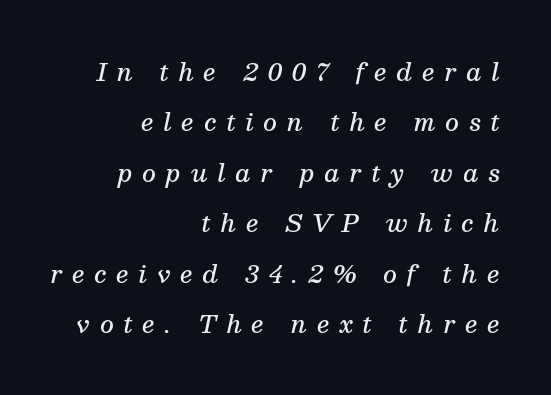
The image shows 24 px text type, italic (leaning right); set right-aligned, loose line spacing (2.1x), unusually wide letter spacing (+0.41 em), not underlined.
